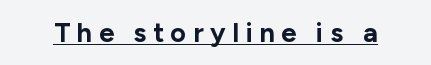
Q: Is the text bold? A: Yes.
Q: Is the text italic (slanted)? A: No, it is upright.
Q: Is the text underlined? A: Yes.
Q: Is the spacing between letters normal or unusually wide? A: Unusually wide.
